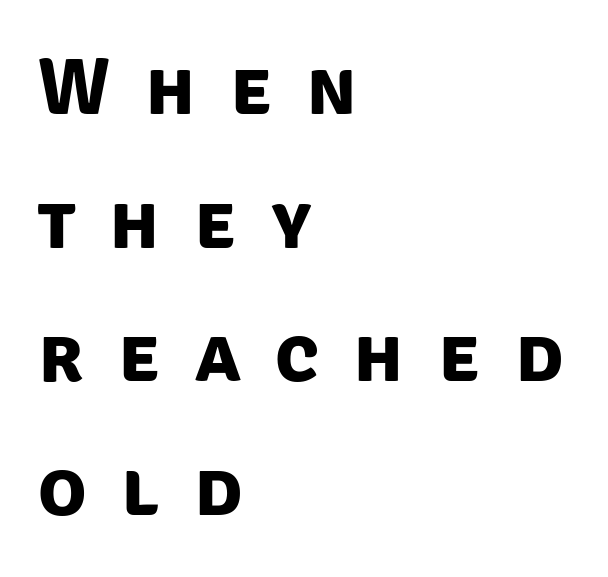
The image shows 80 px bold sans-serif type; set left-aligned, normal line spacing (1.67x), unusually wide letter spacing (+0.43 em), not underlined; low stroke contrast and a large x-height.
